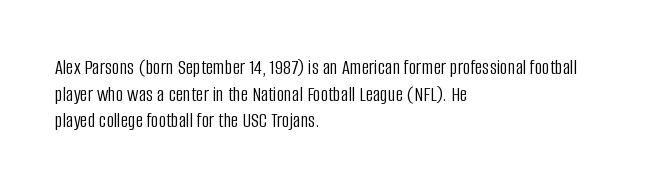
Q: Is the text bold? A: No.
Q: Is the text italic (slanted)? A: No, it is upright.
Q: Is the text underlined? A: No.
Q: How is the paragraph aligned? A: Left-aligned.
Q: Is the spacing between letters normal or unusually wide? A: Normal.
Q: Is the spacing between lines tight, normal or loose? A: Normal.
